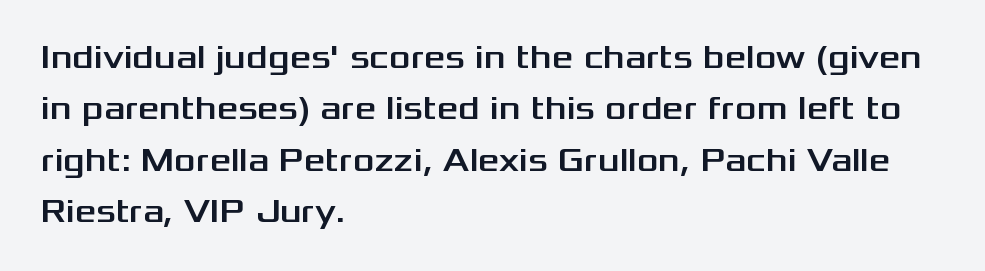
{"serif": "no", "italic": "no", "width": "wide", "stroke_contrast": "medium", "x_height": "medium", "monospaced": "no", "underline": "no", "align": "left", "line_spacing": "normal", "line_spacing_ratio": 1.56, "letter_spacing": "normal", "letter_spacing_em": 0.0, "glyph_px": 33}
